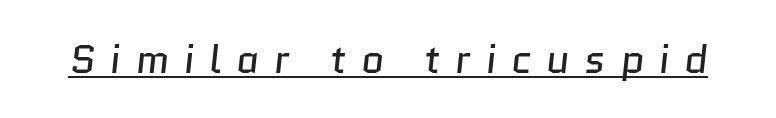
The image shows 40 px regular-weight sans-serif type; set unusually wide letter spacing (+0.37 em), underlined; low stroke contrast and a medium x-height.
